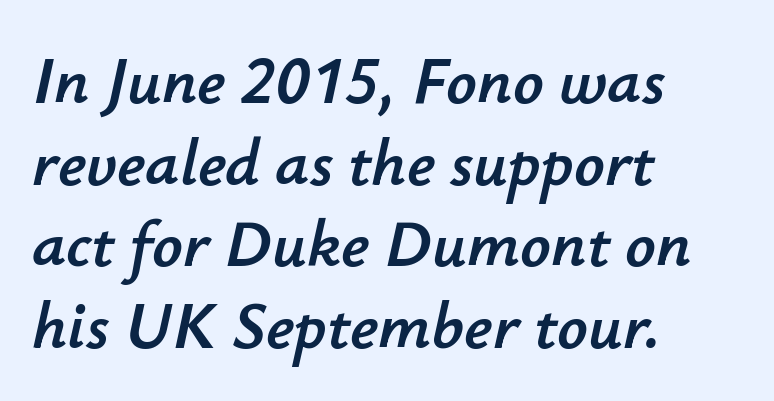
{"italic": "yes", "lean": "right", "slant_degrees": 12, "width": "normal", "stroke_contrast": "low", "x_height": "small", "monospaced": "no", "underline": "no", "align": "left", "line_spacing_ratio": 1.22, "letter_spacing": "normal", "letter_spacing_em": 0.0, "glyph_px": 67}
